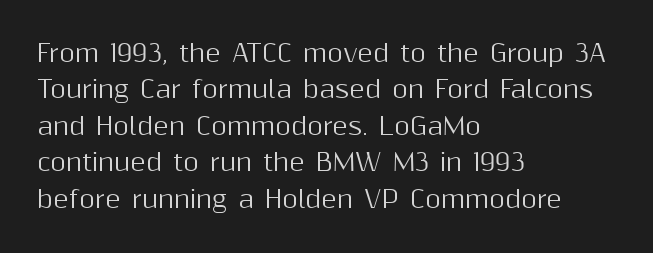
{"italic": "no", "underline": "no", "align": "left", "line_spacing": "normal", "line_spacing_ratio": 1.52, "letter_spacing": "normal", "letter_spacing_em": 0.0, "glyph_px": 24}
